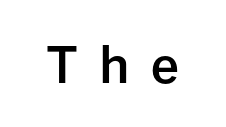
{"serif": "no", "italic": "no", "bold": "semi", "weight": "semibold", "width": "normal", "stroke_contrast": "low", "x_height": "medium", "monospaced": "no", "underline": "no", "letter_spacing": "wide", "letter_spacing_em": 0.44, "glyph_px": 50}
